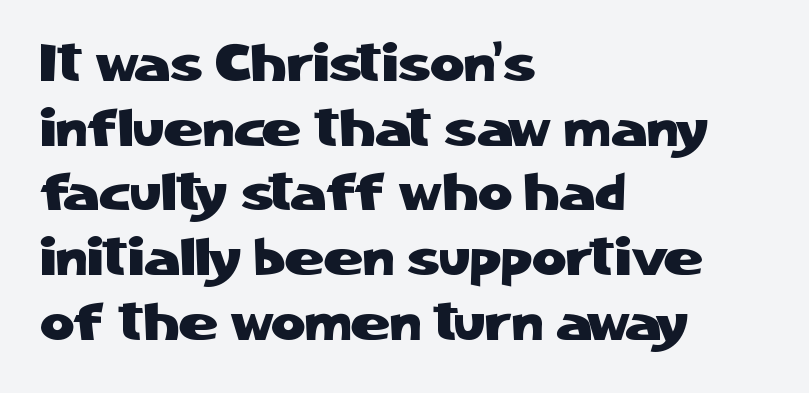
These lines are rendered in a variable-pitch font. Characters follow at the spacing the type designer built in. Posture: upright roman. This rendering features lettering with no underline.
